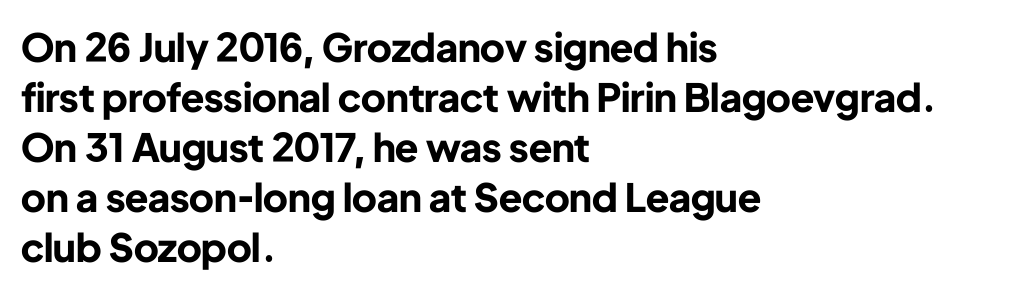
{"serif": "no", "italic": "no", "bold": "yes", "weight": "bold", "width": "normal", "stroke_contrast": "low", "x_height": "medium", "monospaced": "no", "underline": "no", "align": "left", "line_spacing": "normal", "line_spacing_ratio": 1.28, "letter_spacing": "normal", "letter_spacing_em": 0.0, "glyph_px": 39}
